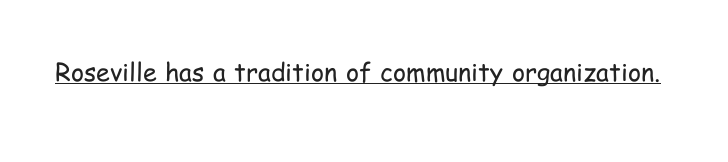
The image shows 25 px text type, upright; set normal letter spacing, underlined.
